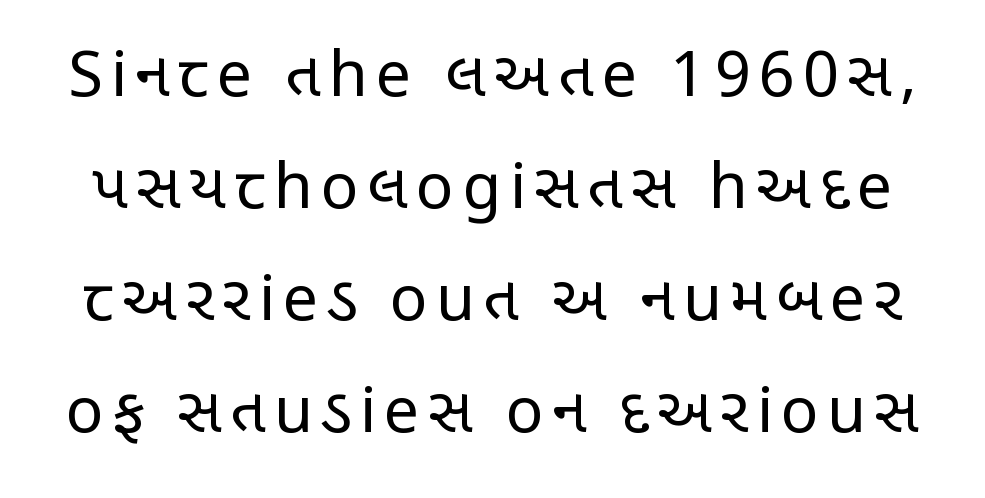
Q: Is the text bold? A: No.
Q: Is the text italic (slanted)? A: No, it is upright.
Q: Is the typeface a serif or a sans-serif typeface? A: Sans-serif.
Q: Is the text underlined? A: No.
Q: Width (condensed, normal, or wide)? A: Condensed.
Q: Stroke contrast? A: Low.
Q: x-height? A: Large.
Q: Monospaced? A: No.
